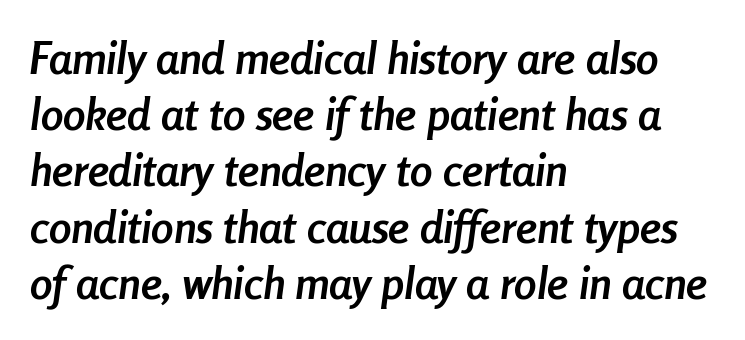
Q: Is the text bold? A: Yes.
Q: Is the text italic (slanted)? A: Yes, it leans right by about 8 degrees.
Q: Is the text underlined? A: No.
Q: How is the paragraph aligned? A: Left-aligned.
Q: Is the spacing between letters normal or unusually wide? A: Normal.
Q: Is the spacing between lines tight, normal or loose? A: Normal.
Q: Width (condensed, normal, or wide)? A: Condensed.
Q: Stroke contrast? A: Low.
Q: x-height? A: Medium.
Q: Monospaced? A: No.
